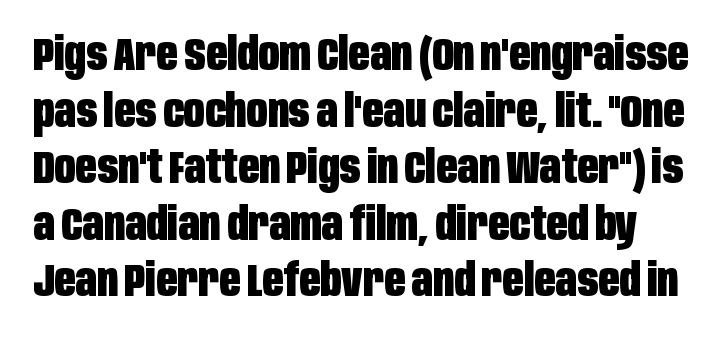
Q: Is the text bold? A: Yes.
Q: Is the text italic (slanted)? A: No, it is upright.
Q: Is the typeface a serif or a sans-serif typeface? A: Sans-serif.
Q: Is the text underlined? A: No.
Q: Is the spacing between letters normal or unusually wide? A: Normal.
Q: Width (condensed, normal, or wide)? A: Condensed.
Q: Stroke contrast? A: Low.
Q: x-height? A: Large.
Q: Monospaced? A: No.
